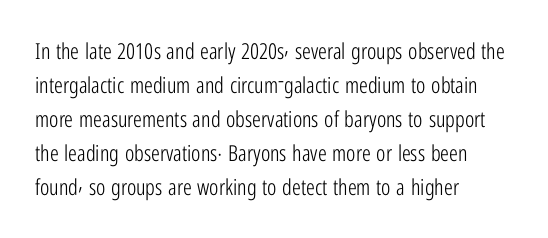
{"italic": "no", "bold": "no", "underline": "no", "align": "left", "line_spacing": "normal", "line_spacing_ratio": 1.55, "letter_spacing": "normal", "letter_spacing_em": 0.0, "glyph_px": 22}
